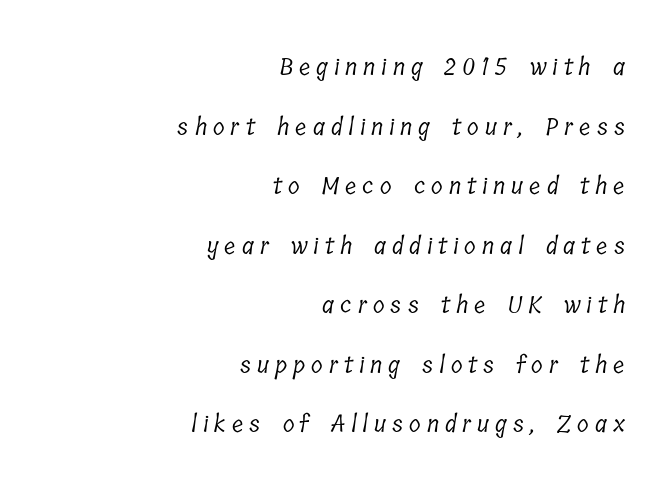
Q: Is the text bold? A: No.
Q: Is the text underlined? A: No.
Q: How is the paragraph aligned? A: Right-aligned.
Q: Is the spacing between letters normal or unusually wide? A: Unusually wide.
Q: Is the spacing between lines tight, normal or loose? A: Loose.
